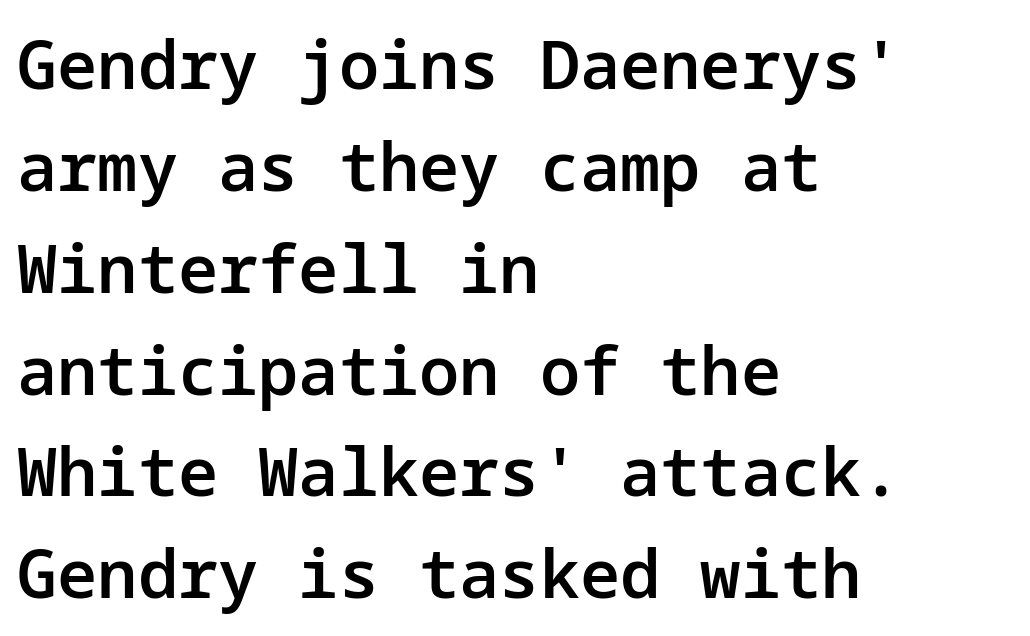
The image shows 67 px semibold sans-serif type, upright; set left-aligned, normal line spacing (1.52x), normal letter spacing, not underlined; low stroke contrast and a medium x-height.
